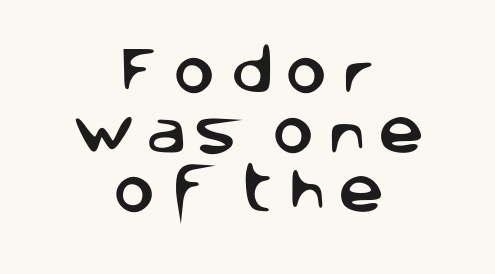
Q: Is the text italic (slanted)? A: No, it is upright.
Q: Is the typeface a serif or a sans-serif typeface? A: Sans-serif.
Q: Is the text underlined? A: No.
Q: How is the paragraph aligned? A: Centered.
Q: Is the spacing between letters normal or unusually wide? A: Unusually wide.
Q: Width (condensed, normal, or wide)? A: Normal.
Q: Stroke contrast? A: Low.
Q: x-height? A: Large.
Q: Monospaced? A: No.
